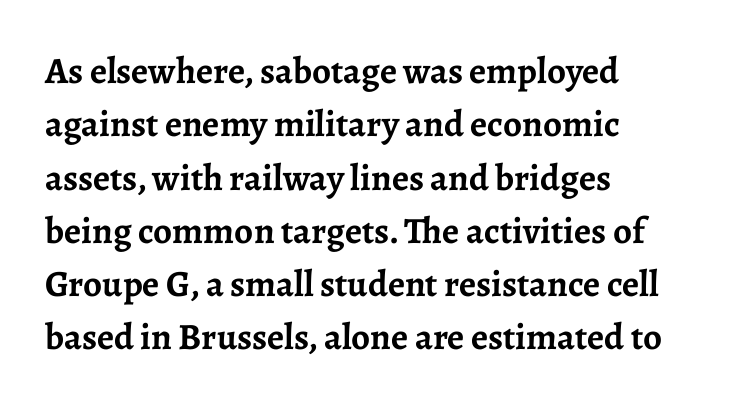
Q: Is the text bold? A: Yes.
Q: Is the text italic (slanted)? A: No, it is upright.
Q: Is the typeface a serif or a sans-serif typeface? A: Serif.
Q: Is the text underlined? A: No.
Q: How is the paragraph aligned? A: Left-aligned.
Q: Is the spacing between letters normal or unusually wide? A: Normal.
Q: Is the spacing between lines tight, normal or loose? A: Normal.
Q: Width (condensed, normal, or wide)? A: Normal.
Q: Stroke contrast? A: Low.
Q: x-height? A: Medium.
Q: Monospaced? A: No.
